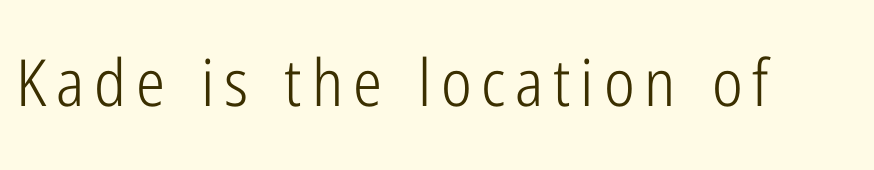
Q: Is the text bold? A: No.
Q: Is the text italic (slanted)? A: No, it is upright.
Q: Is the typeface a serif or a sans-serif typeface? A: Sans-serif.
Q: Is the text underlined? A: No.
Q: Width (condensed, normal, or wide)? A: Condensed.
Q: Stroke contrast? A: Low.
Q: x-height? A: Medium.
Q: Monospaced? A: No.
